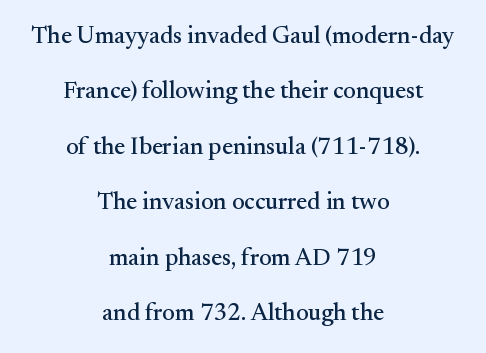
{"italic": "no", "underline": "no", "align": "center", "line_spacing": "loose", "line_spacing_ratio": 2.31, "letter_spacing": "normal", "letter_spacing_em": 0.0, "glyph_px": 24}
